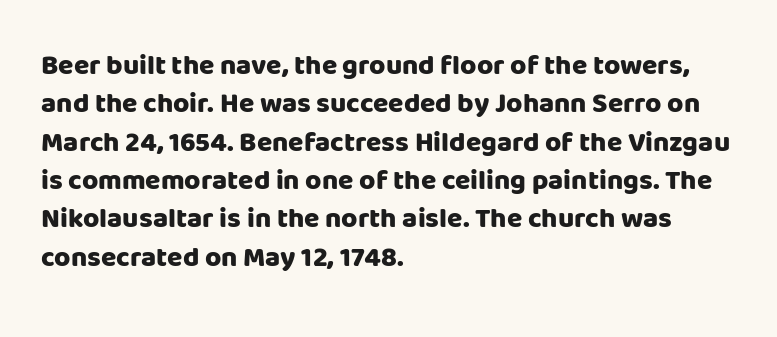
{"serif": "no", "italic": "no", "bold": "yes", "weight": "heavy", "width": "normal", "stroke_contrast": "low", "x_height": "large", "monospaced": "no", "underline": "no", "align": "left", "line_spacing": "normal", "line_spacing_ratio": 1.37, "letter_spacing": "normal", "letter_spacing_em": 0.0, "glyph_px": 28}
